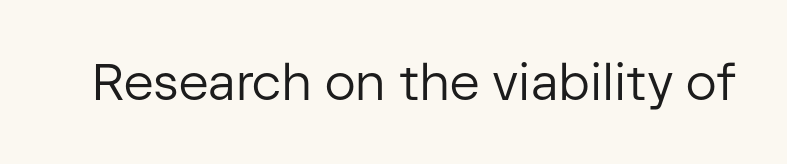
Compared with a typical body face, this is equally light or lighter still. Is the letter spacing exaggerated? No — it looks like the ordinary default. The font family rendered here belongs to the sans-serif group. Just letters on the line, the space beneath them empty. Vertical strokes here are truly vertical. You could not count columns in this text — the font is proportionally spaced.
